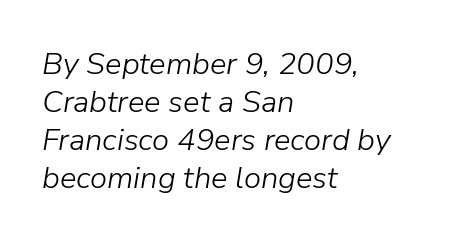
Caption: standard tracking, unaltered. Is this a fixed-width face? No — the glyphs have proportional, varying widths. The rendering anchors every line to the left-hand side. A typesetter would mark this as italic. The specimen omits any rule beneath the text block's lines. Weight class: somewhere from thin through regular.
